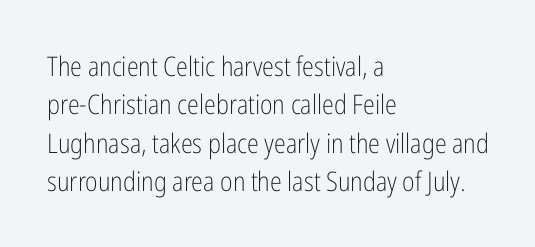
Q: Is the text bold? A: No.
Q: Is the text italic (slanted)? A: No, it is upright.
Q: Is the text underlined? A: No.
Q: How is the paragraph aligned? A: Left-aligned.
Q: Is the spacing between letters normal or unusually wide? A: Normal.
Q: Is the spacing between lines tight, normal or loose? A: Normal.
